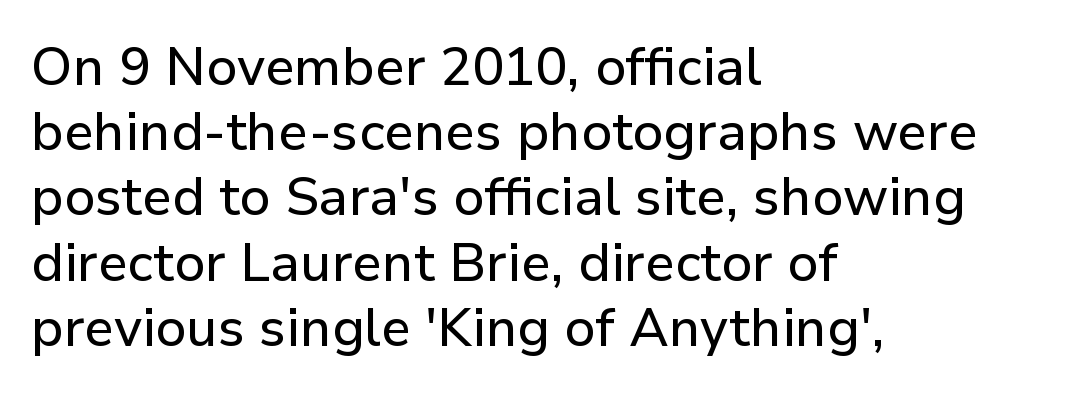
Q: Is the text italic (slanted)? A: No, it is upright.
Q: Is the typeface a serif or a sans-serif typeface? A: Sans-serif.
Q: Is the text underlined? A: No.
Q: How is the paragraph aligned? A: Left-aligned.
Q: Is the spacing between letters normal or unusually wide? A: Normal.
Q: Width (condensed, normal, or wide)? A: Normal.
Q: Stroke contrast? A: Low.
Q: x-height? A: Medium.
Q: Monospaced? A: No.
